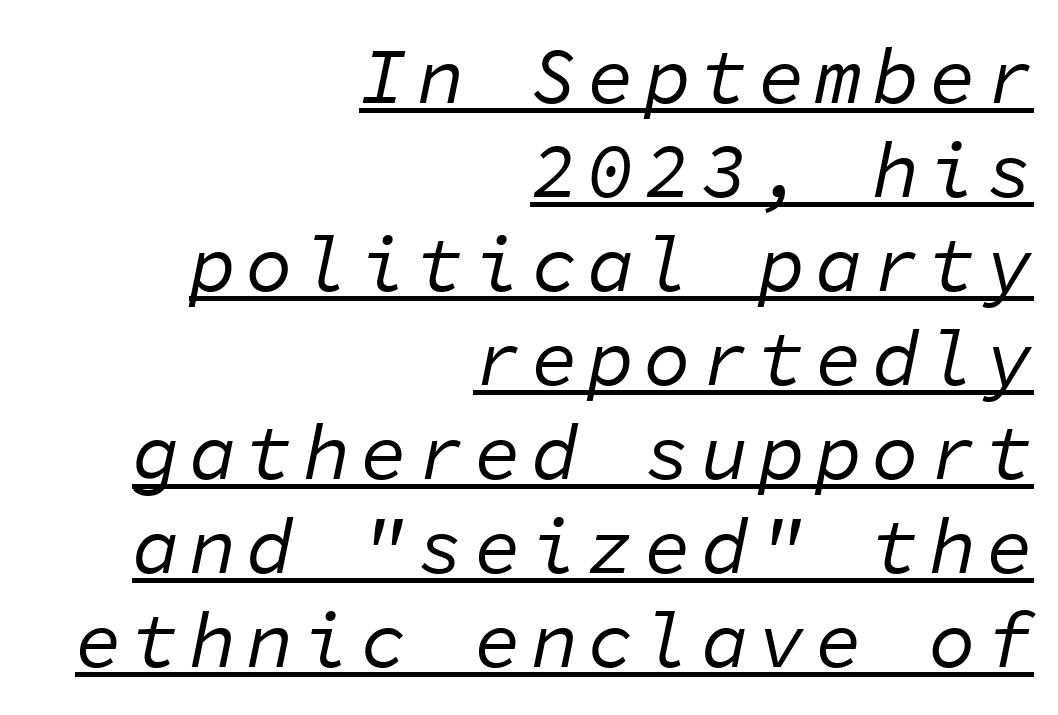
{"italic": "yes", "lean": "right", "slant_degrees": 11, "bold": "no", "weight": "regular", "width": "normal", "stroke_contrast": "low", "x_height": "medium", "monospaced": "yes", "underline": "yes", "align": "right", "line_spacing_ratio": 1.19, "glyph_px": 79}
